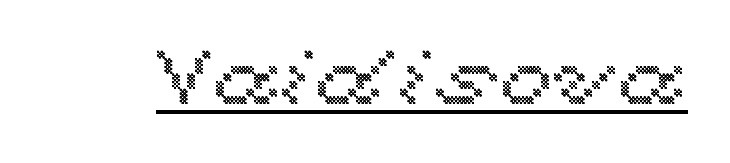
The passage shown is underscored from start to finish. Each letter keeps its own natural width here, so spacing adapts to shape. Words appear dense and cohesive because spacing is normal.
